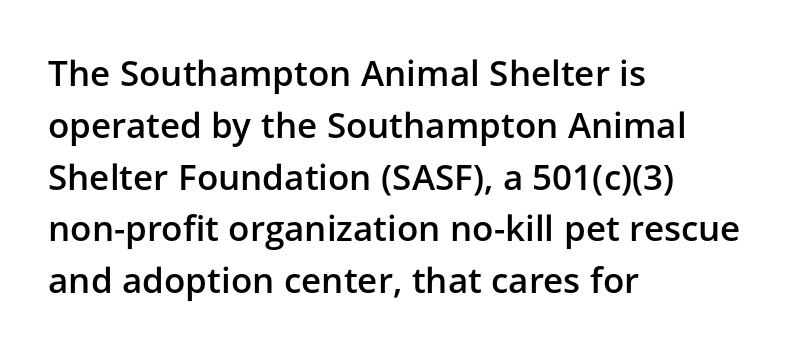
The image shows 35 px semibold sans-serif type, upright; set left-aligned, normal line spacing (1.48x), normal letter spacing, not underlined; low stroke contrast and a medium x-height.
